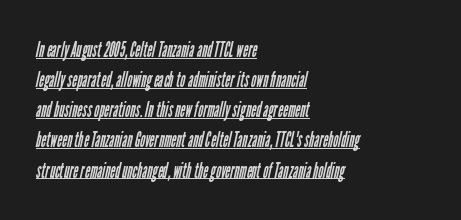
{"bold": "no", "underline": "yes", "align": "left", "line_spacing": "normal", "line_spacing_ratio": 1.37, "letter_spacing": "normal", "letter_spacing_em": 0.0, "glyph_px": 22}
